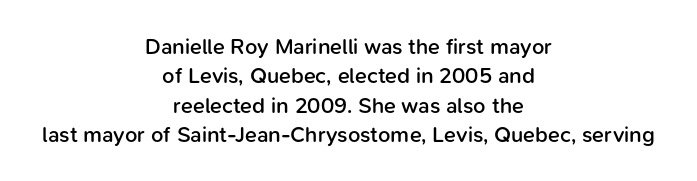
{"italic": "no", "bold": "semi", "underline": "no", "align": "center", "line_spacing": "normal", "line_spacing_ratio": 1.33, "letter_spacing": "normal", "letter_spacing_em": 0.0, "glyph_px": 22}
